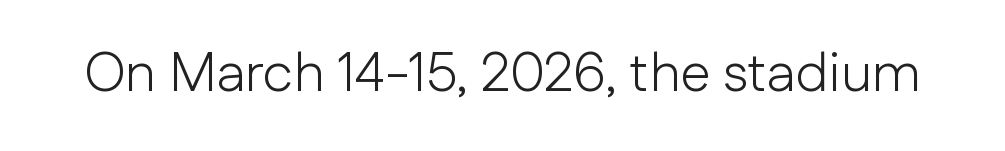
Q: Is the text bold? A: No.
Q: Is the text italic (slanted)? A: No, it is upright.
Q: Is the typeface a serif or a sans-serif typeface? A: Sans-serif.
Q: Is the text underlined? A: No.
Q: Is the spacing between letters normal or unusually wide? A: Normal.
Q: Width (condensed, normal, or wide)? A: Normal.
Q: Stroke contrast? A: Low.
Q: x-height? A: Medium.
Q: Monospaced? A: No.
